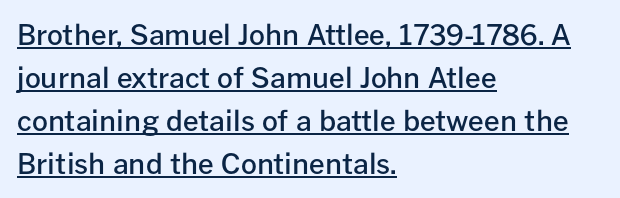
Q: Is the text bold? A: Semi-bold.
Q: Is the text italic (slanted)? A: No, it is upright.
Q: Is the typeface a serif or a sans-serif typeface? A: Sans-serif.
Q: Is the text underlined? A: Yes.
Q: How is the paragraph aligned? A: Left-aligned.
Q: Is the spacing between letters normal or unusually wide? A: Normal.
Q: Is the spacing between lines tight, normal or loose? A: Normal.
Q: Width (condensed, normal, or wide)? A: Normal.
Q: Stroke contrast? A: Low.
Q: x-height? A: Medium.
Q: Monospaced? A: No.
